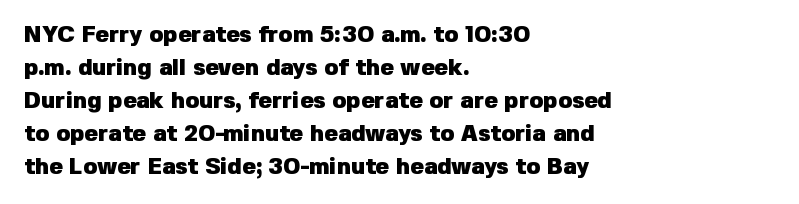
The image shows 23 px bold type, upright; set left-aligned, normal line spacing (1.44x), normal letter spacing, not underlined.
